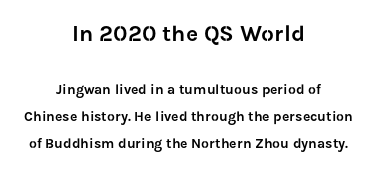
The image shows 23 px text type, upright; set centered, loose line spacing (1.91x), normal letter spacing, not underlined; the first (top) block is 1.64x larger.
